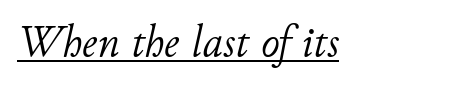
{"italic": "yes", "lean": "right", "slant_degrees": 11, "bold": "no", "weight": "light", "width": "normal", "stroke_contrast": "low", "x_height": "small", "monospaced": "no", "underline": "yes", "letter_spacing": "normal", "letter_spacing_em": 0.0, "glyph_px": 45}
